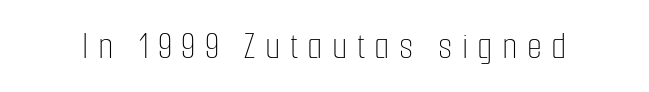
{"italic": "no", "bold": "no", "weight": "thin", "width": "condensed", "stroke_contrast": "low", "x_height": "medium", "monospaced": "no", "underline": "no", "letter_spacing": "wide", "letter_spacing_em": 0.24, "glyph_px": 39}
